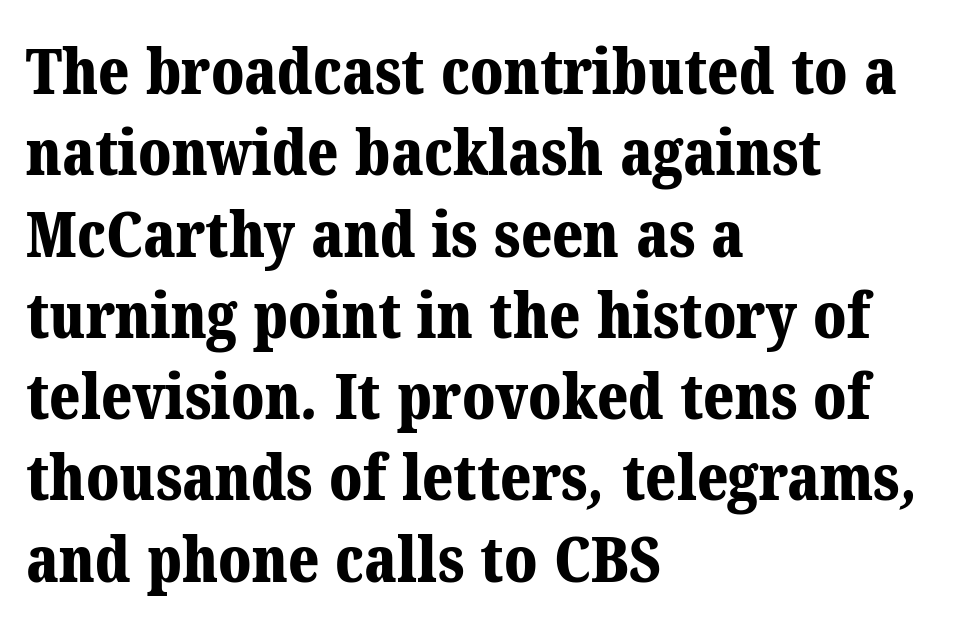
Baseline-to-baseline distance is the conventional proportion of letter height. Each row of text sits above clean, open space. Think of a printed novel: that variable character pitch is what you see here. The lines in this sample share a left origin and differ only in where they stop. A dark, heavy texture on the line: the type is bold. This rendering leaves character spacing at its baseline value.
